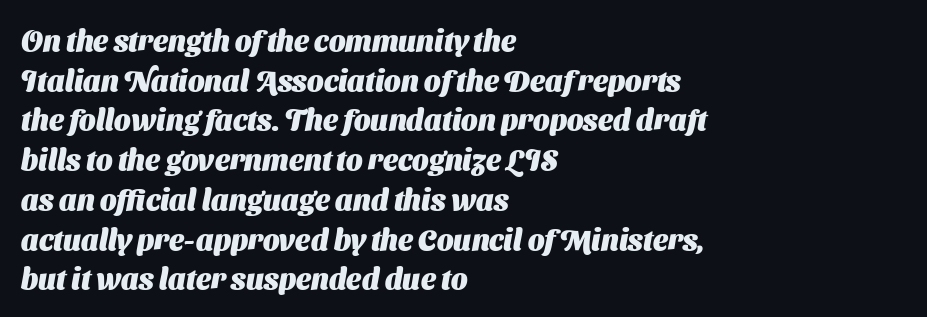
Q: Is the text bold? A: Yes.
Q: Is the typeface a serif or a sans-serif typeface? A: Sans-serif.
Q: Is the text underlined? A: No.
Q: How is the paragraph aligned? A: Left-aligned.
Q: Is the spacing between letters normal or unusually wide? A: Normal.
Q: Is the spacing between lines tight, normal or loose? A: Normal.
Q: Width (condensed, normal, or wide)? A: Normal.
Q: Stroke contrast? A: Medium.
Q: x-height? A: Medium.
Q: Monospaced? A: No.
